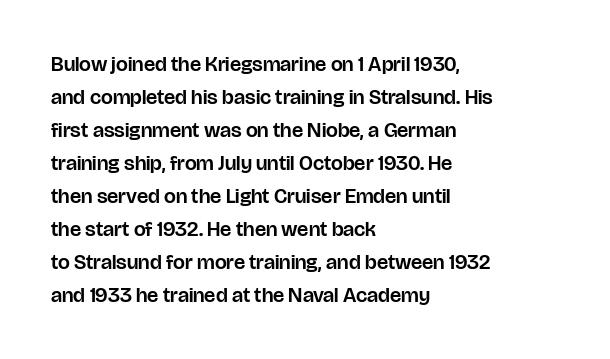
The image shows 21 px text type, upright; set left-aligned, normal line spacing (1.57x), normal letter spacing, not underlined.
